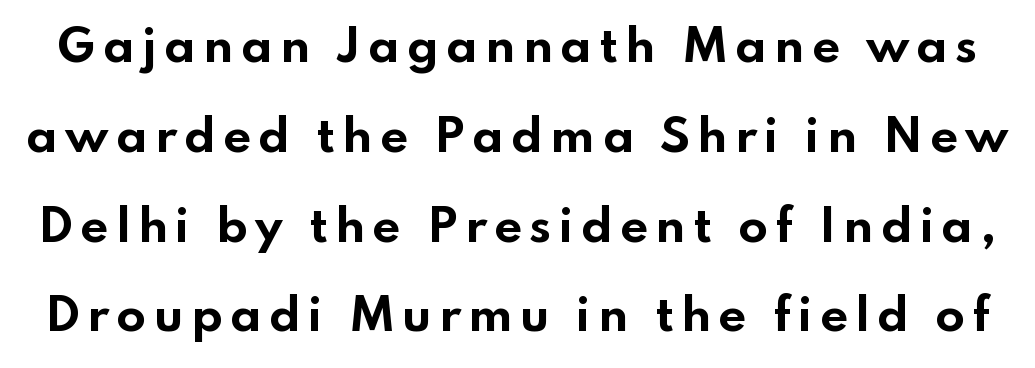
The image shows 44 px bold, wide sans-serif type, upright; set loose line spacing (2.04x), not underlined; low stroke contrast and a small x-height.
